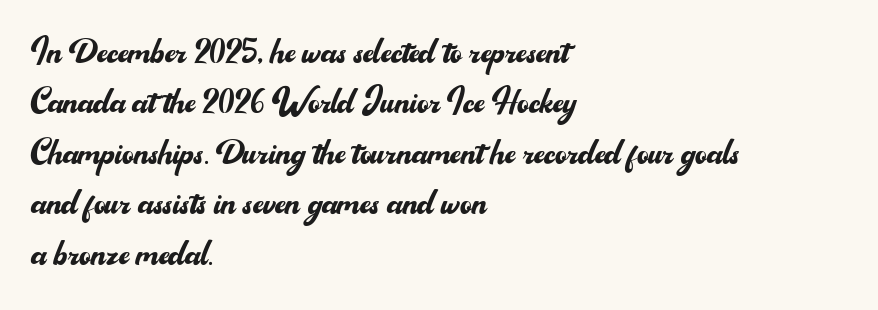
Q: Is the text bold? A: No.
Q: Is the text italic (slanted)? A: Yes.
Q: Is the typeface a serif or a sans-serif typeface? A: Sans-serif.
Q: Is the text underlined? A: No.
Q: How is the paragraph aligned? A: Left-aligned.
Q: Is the spacing between letters normal or unusually wide? A: Normal.
Q: Is the spacing between lines tight, normal or loose? A: Tight.
Q: Width (condensed, normal, or wide)? A: Normal.
Q: Stroke contrast? A: Medium.
Q: x-height? A: Small.
Q: Monospaced? A: No.
